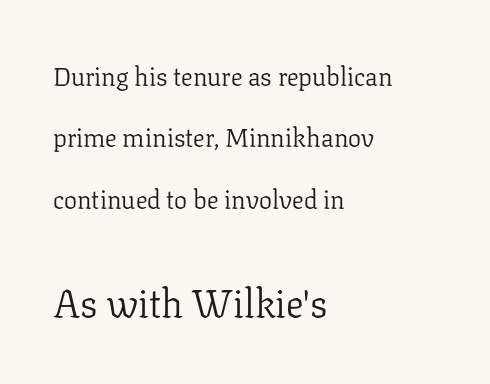
Does the lettering tilt? It doesn't — this is upright. Underlining? Definitely not there. Each letter keeps its own natural width here, so spacing adapts to shape. In terms of letterspacing, this is plain default setting.
